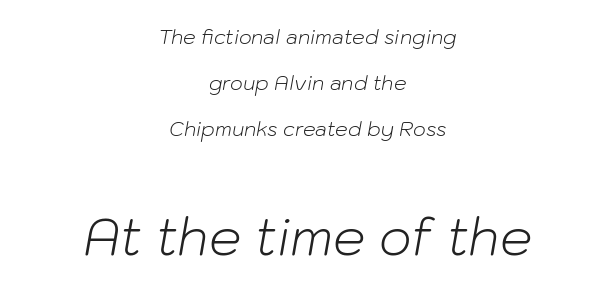
Q: Is the text bold? A: No.
Q: Is the text italic (slanted)? A: Yes, it leans right by about 10 degrees.
Q: Is the text underlined? A: No.
Q: How is the paragraph aligned? A: Centered.
Q: Is the spacing between letters normal or unusually wide? A: Normal.
Q: Is the spacing between lines tight, normal or loose? A: Loose.
Q: Which block of text is set in a larger size, the first (top) or the second (bottom)? A: The second (bottom) one.
Q: Width (condensed, normal, or wide)? A: Normal.
Q: Stroke contrast? A: Low.
Q: x-height? A: Medium.
Q: Monospaced? A: No.
